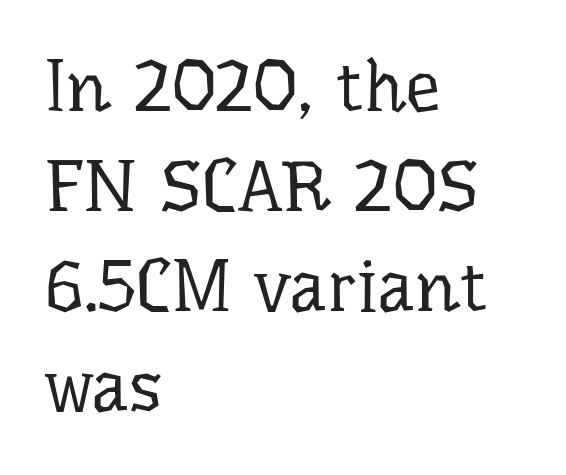
Q: Is the text bold? A: No.
Q: Is the text italic (slanted)? A: No, it is upright.
Q: Is the typeface a serif or a sans-serif typeface? A: Serif.
Q: Is the text underlined? A: No.
Q: How is the paragraph aligned? A: Left-aligned.
Q: Is the spacing between letters normal or unusually wide? A: Normal.
Q: Is the spacing between lines tight, normal or loose? A: Normal.
Q: Width (condensed, normal, or wide)? A: Normal.
Q: Stroke contrast? A: Low.
Q: x-height? A: Medium.
Q: Monospaced? A: No.
